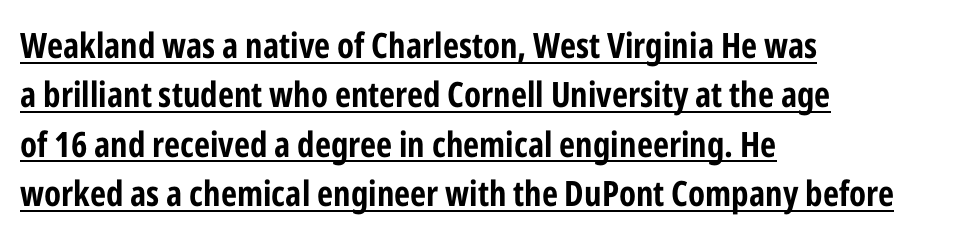
Inter-character spacing is left at the font's built-in metrics. Students, this is bold: see how much ink each stroke carries. Every character sits straight up, as roman type does. The passage shown is typed in a proportional face where columns would drift. Interline gaps are of average width in this sample. Descenders here cross a horizontal rule under the line.
